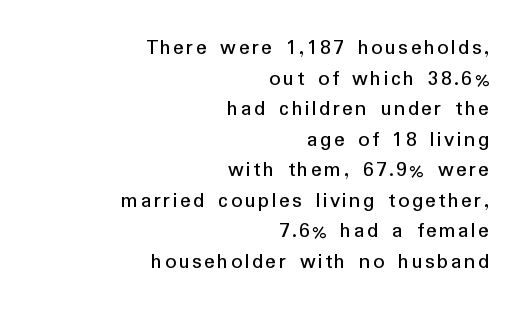
The image shows 22 px text type, upright; set right-aligned, normal line spacing (1.39x), not underlined.
